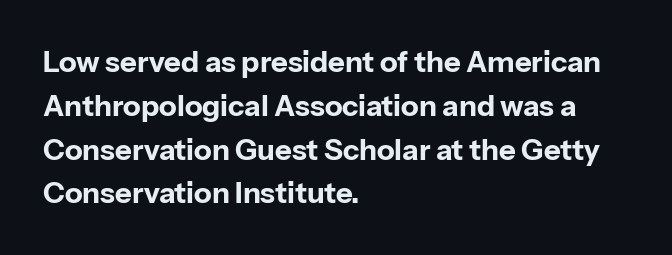
The face used here is a sans, in the tradition of grotesques and geometrics. The compositor pushed each line to the left boundary. A full-strength bold gives these letters their thick strokes. The gap between lines stays unmarked. There is no visible air inserted between adjacent glyphs. The face used here is proportionally spaced, like ordinary book or web type.
